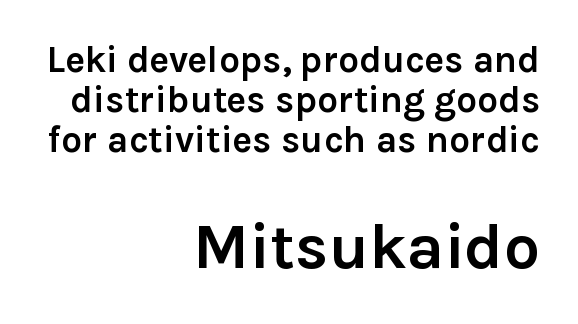
The image shows 64 px semibold sans-serif type, upright; set right-aligned, tight line spacing (1.08x), normal letter spacing, not underlined; the second (bottom) block is 1.73x larger; a medium x-height.
